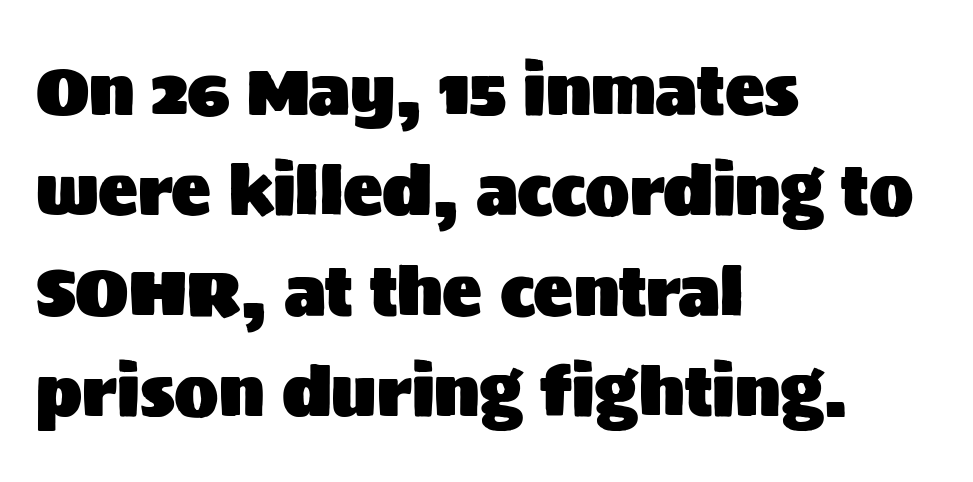
In terms of posture, this sample is upright. Quick note: interline space is typical. Nope, no serifs anywhere on these letters. The rendering anchors every line to the left-hand side. Think of a printed novel: that variable character pitch is what you see here. A clean baseline with only descenders dipping below it.
